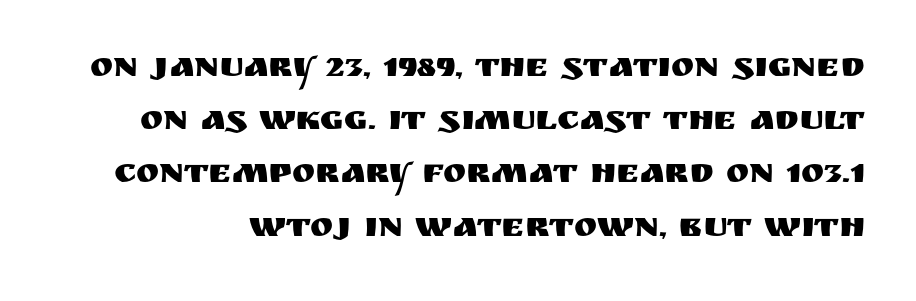
{"serif": "no", "italic": "no", "width": "normal", "stroke_contrast": "medium", "x_height": "large", "monospaced": "no", "underline": "no", "line_spacing": "normal", "line_spacing_ratio": 1.52, "letter_spacing": "normal", "letter_spacing_em": 0.0, "glyph_px": 35}
